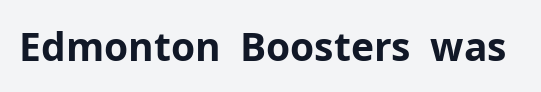
The image shows 39 px bold sans-serif type, upright; set normal letter spacing, not underlined; low stroke contrast and a medium x-height.
